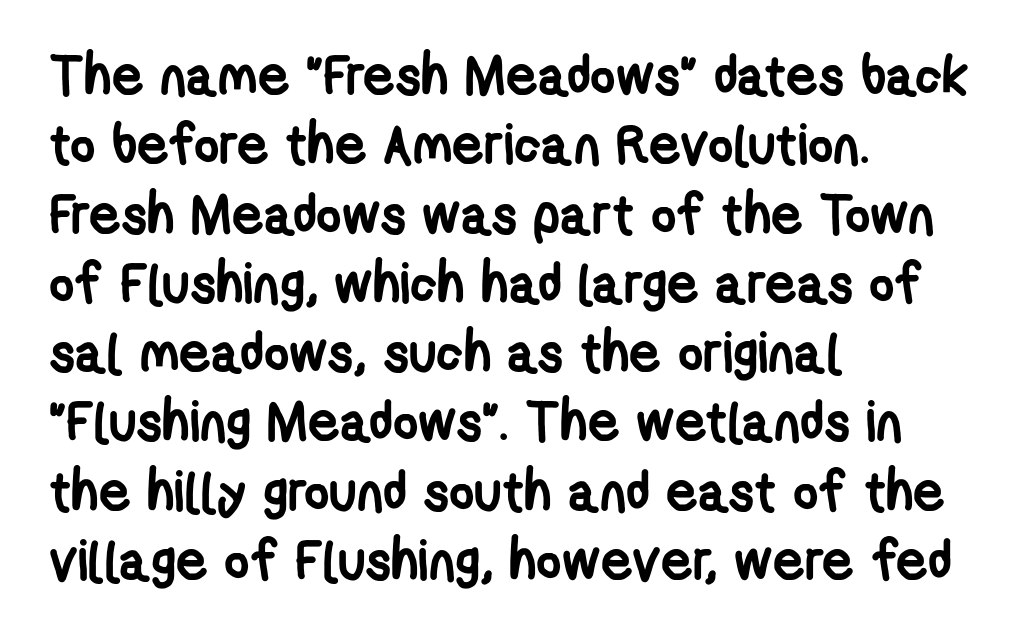
{"serif": "no", "bold": "yes", "weight": "semibold", "width": "condensed", "stroke_contrast": "low", "x_height": "medium", "monospaced": "no", "underline": "no", "align": "left", "line_spacing": "normal", "line_spacing_ratio": 1.26, "letter_spacing": "normal", "letter_spacing_em": 0.0, "glyph_px": 55}
